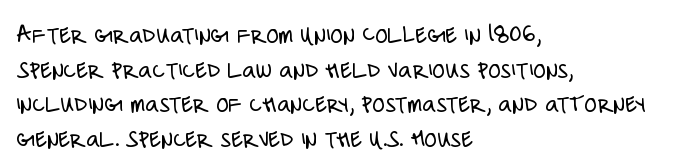
The image shows 26 px text type, upright; set left-aligned, normal line spacing (1.33x), normal letter spacing, not underlined.
